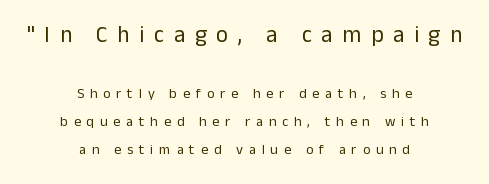
The image shows 23 px text type, upright; set centered, loose line spacing (2.02x), unusually wide letter spacing (+0.42 em), not underlined; the first (top) block is 1.64x larger.
